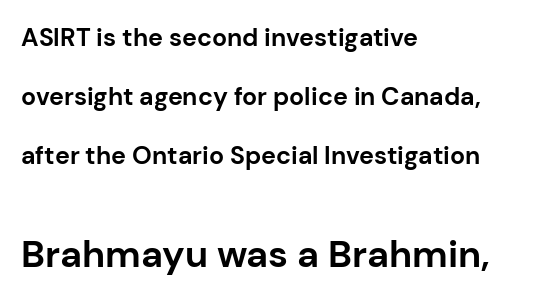
{"serif": "no", "italic": "no", "bold": "yes", "weight": "bold", "width": "normal", "stroke_contrast": "low", "x_height": "medium", "monospaced": "no", "underline": "no", "align": "left", "line_spacing": "loose", "line_spacing_ratio": 2.37, "letter_spacing": "normal", "letter_spacing_em": 0.0, "larger_block": "second", "size_ratio": 1.52, "glyph_px": 38}
